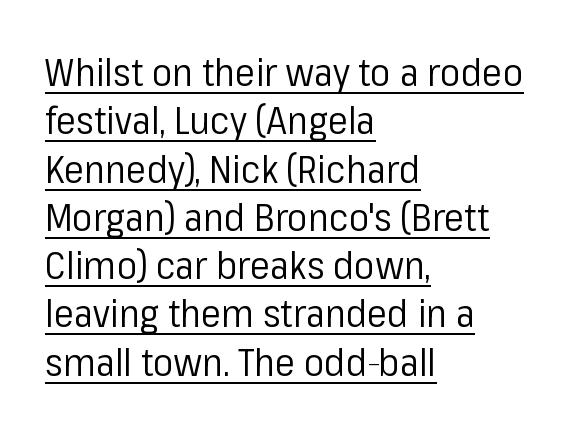
{"serif": "no", "italic": "no", "bold": "no", "weight": "regular", "width": "normal", "stroke_contrast": "low", "x_height": "medium", "monospaced": "no", "underline": "yes", "align": "left", "line_spacing": "normal", "line_spacing_ratio": 1.27, "letter_spacing": "normal", "letter_spacing_em": 0.0, "glyph_px": 38}
